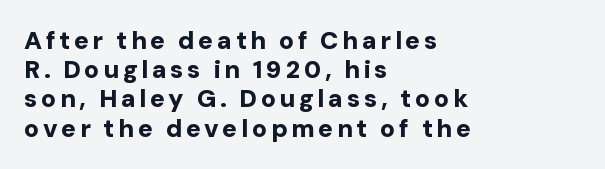
Q: Is the text bold? A: Yes.
Q: Is the text italic (slanted)? A: No, it is upright.
Q: Is the text underlined? A: No.
Q: How is the paragraph aligned? A: Left-aligned.
